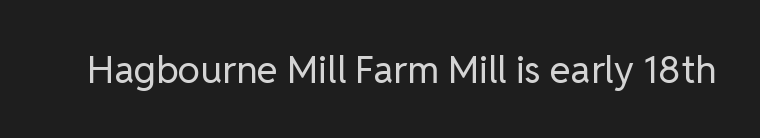
Font category for this specimen: sans-serif. On a weight scale, this lands at 450 or below. The line texture is even and compact thanks to regular tracking. Characters remain perfectly vertical along every line. Unmarked baselines from the first word to the last.
